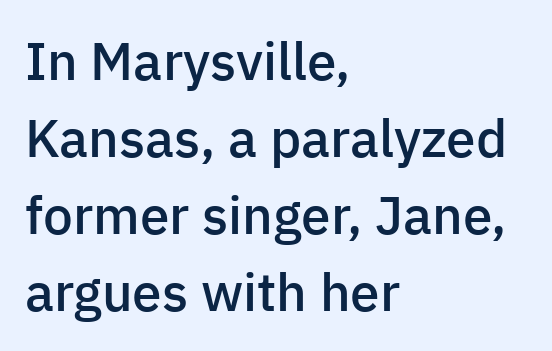
{"serif": "no", "italic": "no", "bold": "semi", "weight": "semibold", "width": "normal", "stroke_contrast": "low", "x_height": "medium", "monospaced": "no", "underline": "no", "align": "left", "line_spacing": "normal", "line_spacing_ratio": 1.45, "letter_spacing": "normal", "letter_spacing_em": 0.0, "glyph_px": 53}
